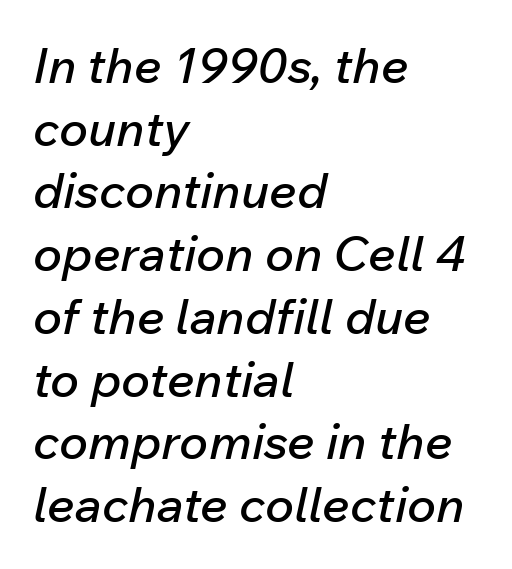
Q: Is the text italic (slanted)? A: Yes, it leans right by about 12 degrees.
Q: Is the text underlined? A: No.
Q: How is the paragraph aligned? A: Left-aligned.
Q: Is the spacing between letters normal or unusually wide? A: Normal.
Q: Is the spacing between lines tight, normal or loose? A: Normal.
Q: Width (condensed, normal, or wide)? A: Normal.
Q: Stroke contrast? A: Low.
Q: x-height? A: Medium.
Q: Monospaced? A: No.
